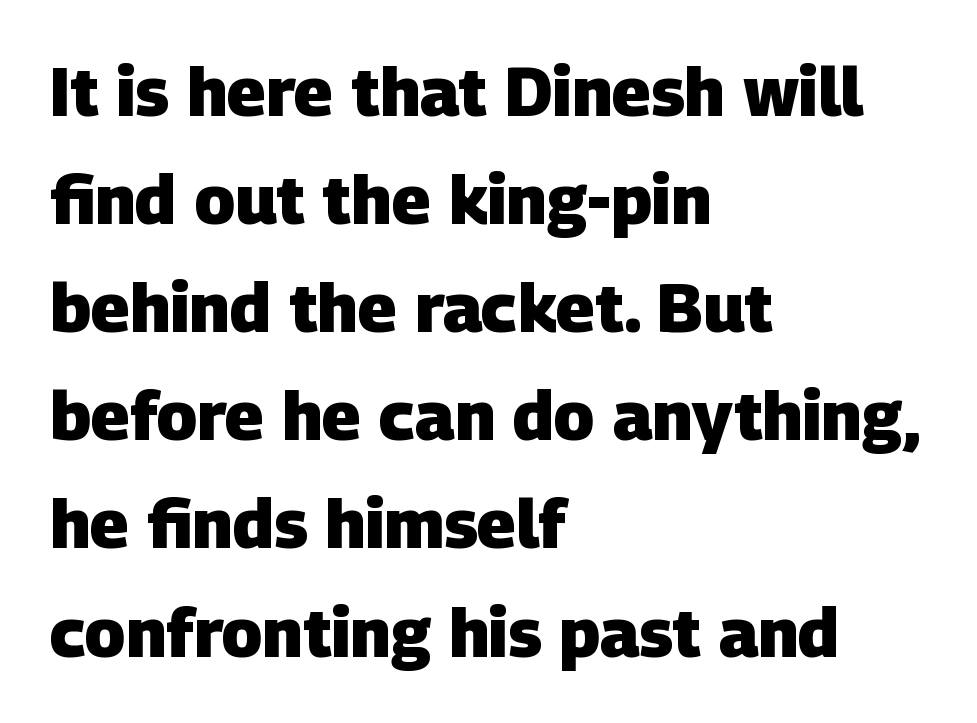
Strokes here are thick enough to call this a true bold. One-word summary of the alignment: left. Vertical spacing — default. This rendering leaves character spacing at its baseline value.
